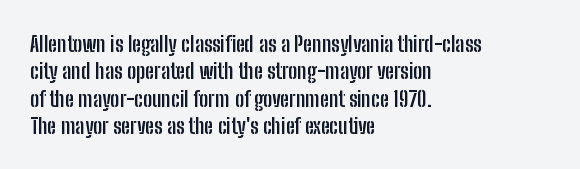
The image shows 22 px bold type, upright; set left-aligned, line spacing 1.24x, normal letter spacing, not underlined.
